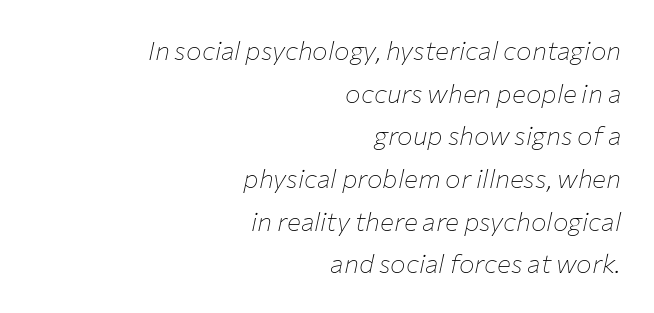
The line-height multiplier appears to be the usual default. The glyphs look as if they've been sheared to an angle. Words appear dense and cohesive because spacing is normal. A student would call this right alignment; a typographer would say flush right, rag left. Is the type heavy? It reads as light-to-regular instead.
